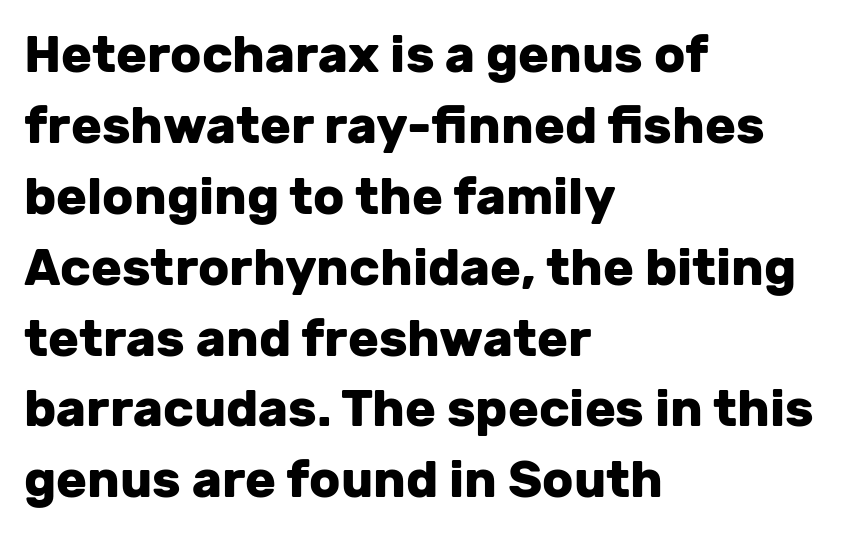
{"serif": "no", "italic": "no", "bold": "yes", "weight": "heavy", "width": "normal", "stroke_contrast": "low", "x_height": "medium", "monospaced": "no", "underline": "no", "align": "left", "line_spacing": "normal", "line_spacing_ratio": 1.39, "letter_spacing": "normal", "letter_spacing_em": 0.0, "glyph_px": 51}
